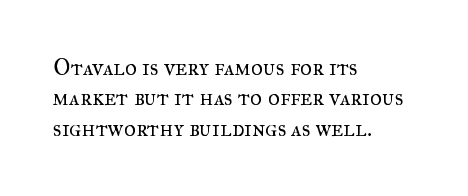
The image shows 23 px text type, upright; set left-aligned, normal line spacing (1.32x), normal letter spacing, not underlined.
